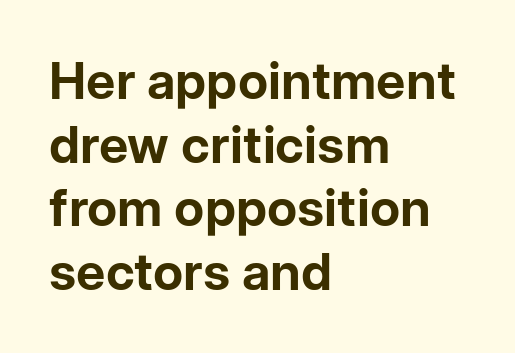
The letters sit at their default tracking, neither squeezed nor spread. Italic: no, the glyphs are upright roman. Here the designer chose a conventional face with non-uniform glyph widths. Each row of text sits above clean, open space. Does the copy run flush right? No — it runs flush left.
